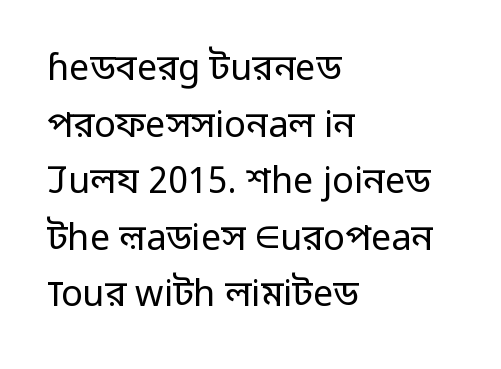
{"serif": "no", "italic": "no", "bold": "no", "weight": "regular", "width": "normal", "stroke_contrast": "low", "x_height": "medium", "monospaced": "no", "underline": "no", "align": "left", "line_spacing": "normal", "line_spacing_ratio": 1.57, "letter_spacing": "normal", "letter_spacing_em": 0.0, "glyph_px": 36}
